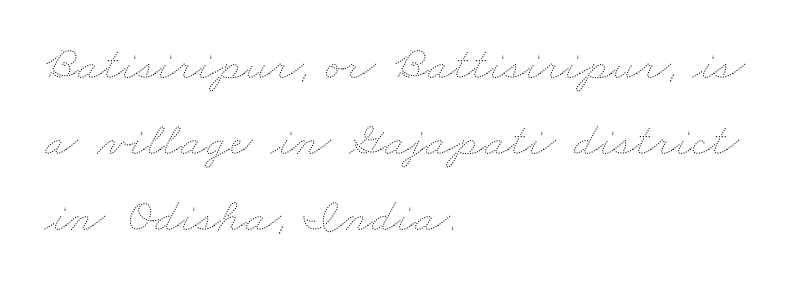
{"bold": "no", "weight": "thin", "width": "wide", "stroke_contrast": "medium", "x_height": "small", "monospaced": "no", "underline": "no", "align": "left", "line_spacing": "normal", "line_spacing_ratio": 1.58, "letter_spacing": "normal", "letter_spacing_em": 0.0, "glyph_px": 48}
